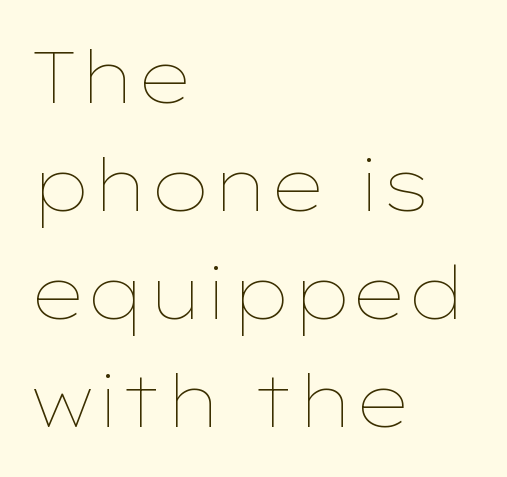
{"italic": "no", "bold": "no", "weight": "thin", "width": "wide", "stroke_contrast": "low", "x_height": "medium", "monospaced": "no", "underline": "no", "align": "left", "line_spacing": "normal", "line_spacing_ratio": 1.48, "letter_spacing": "normal", "letter_spacing_em": 0.0, "glyph_px": 73}
